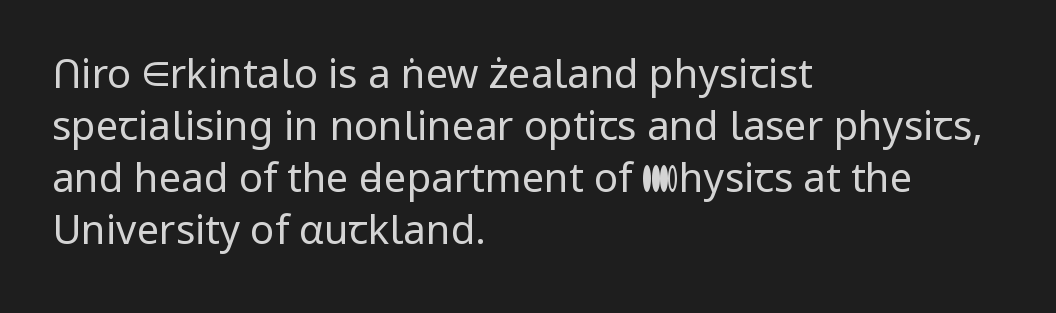
{"serif": "no", "italic": "no", "bold": "no", "weight": "regular", "width": "normal", "stroke_contrast": "low", "x_height": "medium", "monospaced": "no", "underline": "no", "align": "left", "line_spacing": "normal", "line_spacing_ratio": 1.3, "letter_spacing": "normal", "letter_spacing_em": 0.0, "glyph_px": 40}
